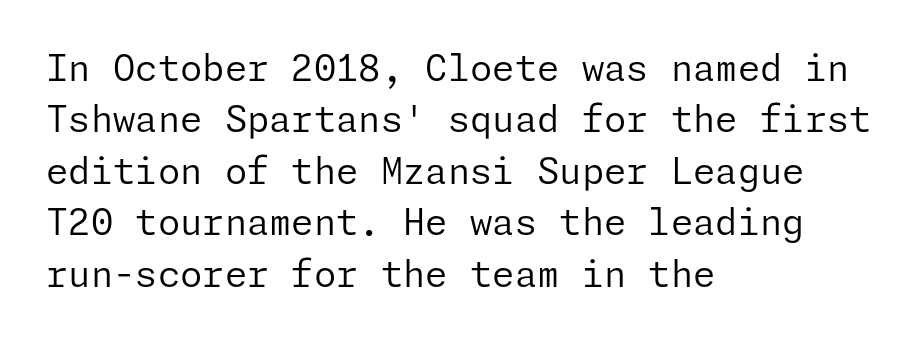
Rows of type keep a routine distance in the vertical direction. Rule under the text: the space is simply empty. If you drew a line through each stem, it would be perfectly vertical. The weight would be labelled regular, book, light, or lighter still. The passage is arranged the way most books set body copy — flush left. Here the glyphs are tracked normally, forming tight word shapes.
